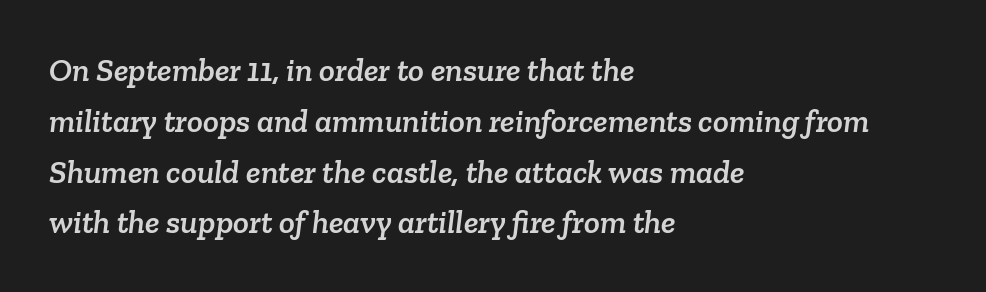
Q: Is the typeface a serif or a sans-serif typeface? A: Serif.
Q: Is the text underlined? A: No.
Q: How is the paragraph aligned? A: Left-aligned.
Q: Is the spacing between letters normal or unusually wide? A: Normal.
Q: Is the spacing between lines tight, normal or loose? A: Normal.
Q: Width (condensed, normal, or wide)? A: Normal.
Q: Stroke contrast? A: Low.
Q: x-height? A: Medium.
Q: Monospaced? A: No.
